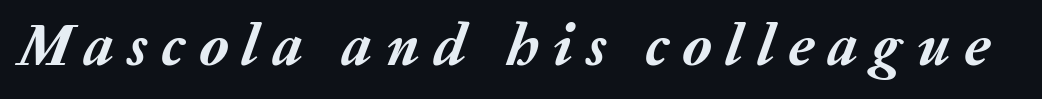
Q: Is the text bold? A: Yes.
Q: Is the text italic (slanted)? A: Yes, it leans right by about 20 degrees.
Q: Is the text underlined? A: No.
Q: Is the spacing between letters normal or unusually wide? A: Unusually wide.
Q: Width (condensed, normal, or wide)? A: Normal.
Q: Stroke contrast? A: Medium.
Q: x-height? A: Medium.
Q: Monospaced? A: No.
